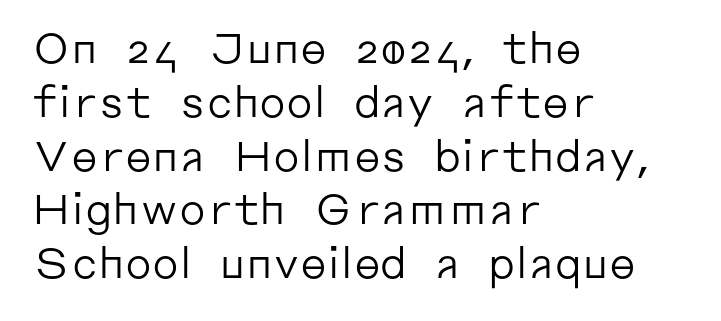
{"serif": "no", "italic": "no", "bold": "no", "weight": "regular", "width": "normal", "stroke_contrast": "low", "x_height": "medium", "monospaced": "no", "underline": "no", "align": "left", "line_spacing": "normal", "line_spacing_ratio": 1.28, "letter_spacing": "normal", "letter_spacing_em": 0.0, "glyph_px": 42}
